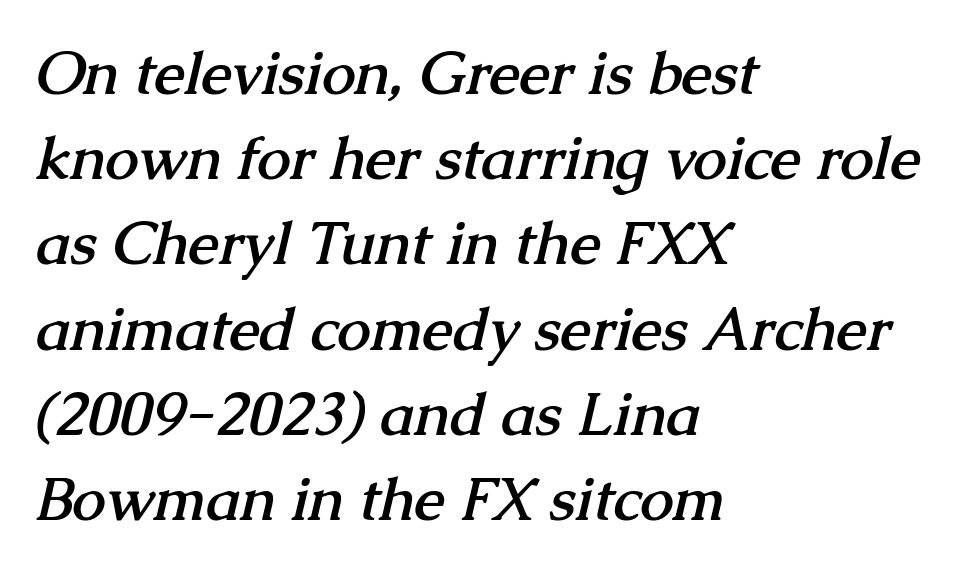
Q: Is the text bold? A: Yes.
Q: Is the typeface a serif or a sans-serif typeface? A: Serif.
Q: Is the text underlined? A: No.
Q: How is the paragraph aligned? A: Left-aligned.
Q: Is the spacing between letters normal or unusually wide? A: Normal.
Q: Is the spacing between lines tight, normal or loose? A: Normal.
Q: Width (condensed, normal, or wide)? A: Normal.
Q: Stroke contrast? A: Medium.
Q: x-height? A: Medium.
Q: Monospaced? A: No.
